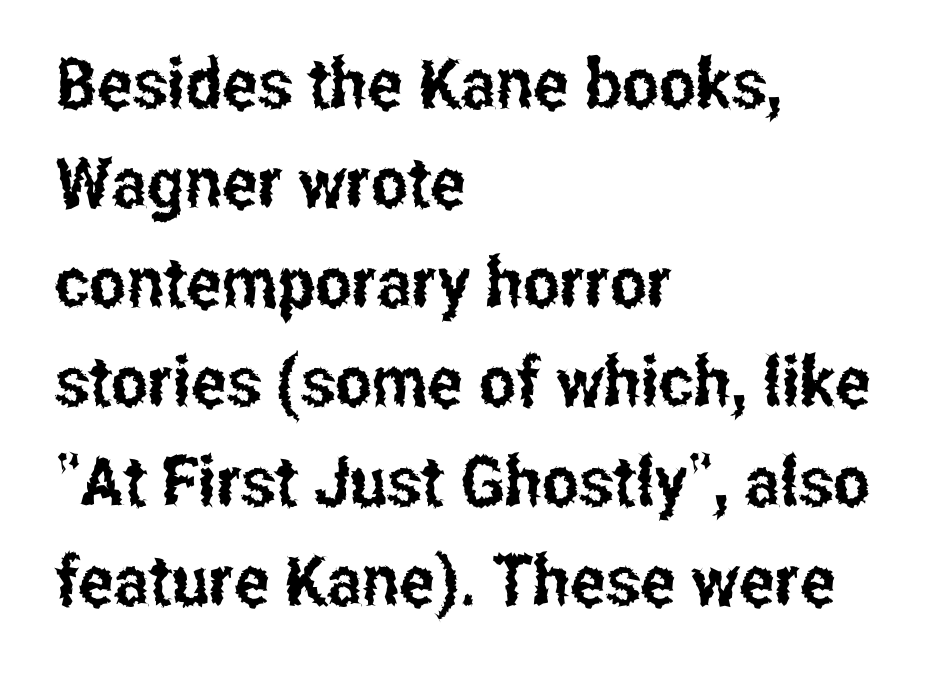
{"serif": "no", "italic": "no", "width": "condensed", "stroke_contrast": "low", "x_height": "medium", "monospaced": "no", "underline": "no", "align": "left", "line_spacing": "normal", "line_spacing_ratio": 1.42, "letter_spacing": "normal", "letter_spacing_em": 0.0, "glyph_px": 70}
